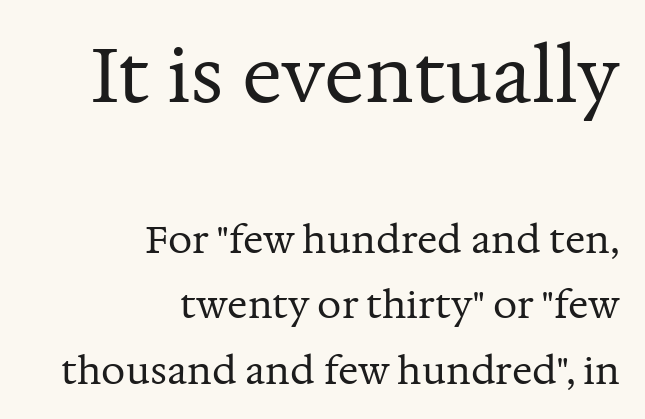
{"serif": "yes", "italic": "no", "bold": "no", "weight": "regular", "width": "normal", "stroke_contrast": "medium", "x_height": "medium", "monospaced": "no", "underline": "no", "align": "right", "line_spacing_ratio": 1.72, "letter_spacing": "normal", "letter_spacing_em": 0.0, "larger_block": "first", "size_ratio": 1.97, "glyph_px": 75}
